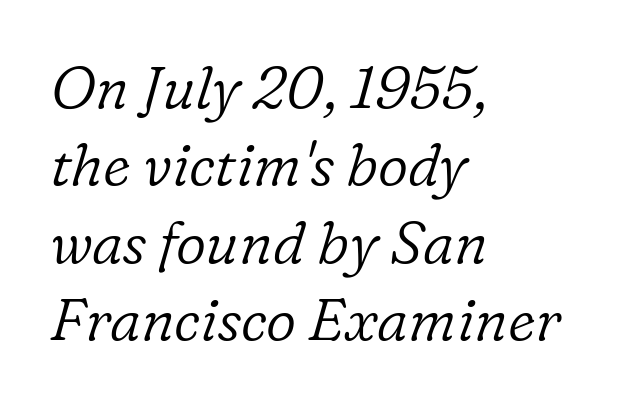
The strip under each line holds only bare page. A serif font was chosen for this passage. Is there much room between lines? A standard amount, neither cramped nor airy. The lines are quadded left.
